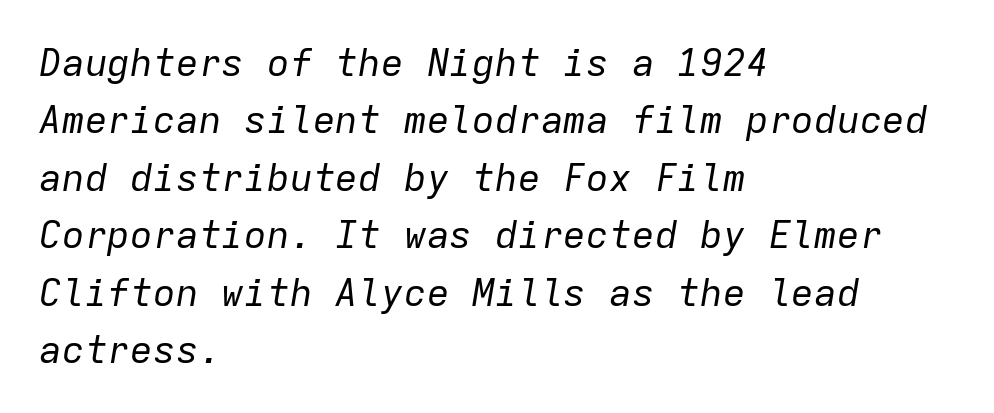
The image shows 38 px regular-weight type, italic (leaning right), monospaced; set left-aligned, normal line spacing (1.51x), normal letter spacing, not underlined; low stroke contrast and a medium x-height.
